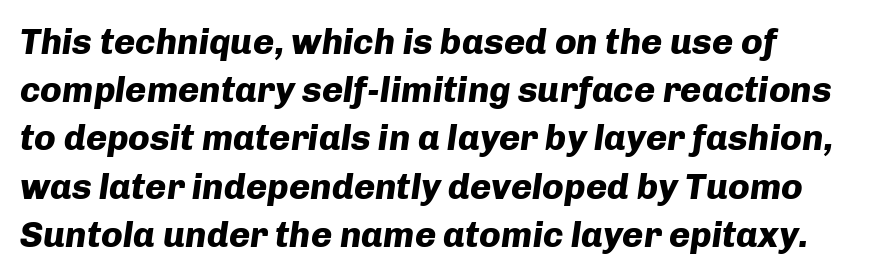
The text carries the slant typical of an italic or oblique font. The vertical gap from one line to the next is medium. Caption: bold face, heavy strokes. The glyphs are unaccompanied by any horizontal stroke below them. A typesetter would call this zero additional tracking. Character widths vary here, with narrow letters taking less room than wide ones.
